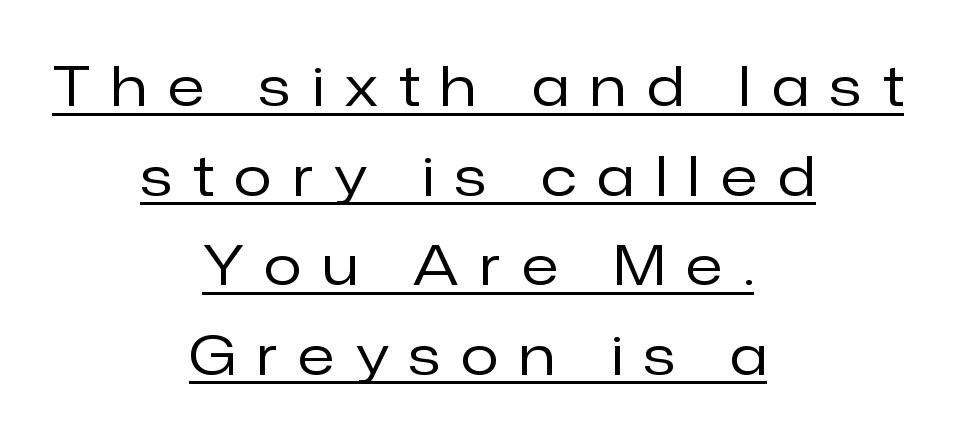
The image shows 55 px regular-weight sans-serif type, upright; set centered, normal line spacing (1.63x), unusually wide letter spacing (+0.39 em), underlined; low stroke contrast and a medium x-height.
